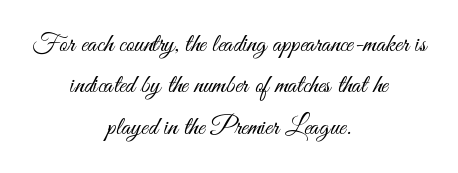
The image shows 26 px text type; set centered, normal line spacing (1.59x), normal letter spacing, not underlined.
